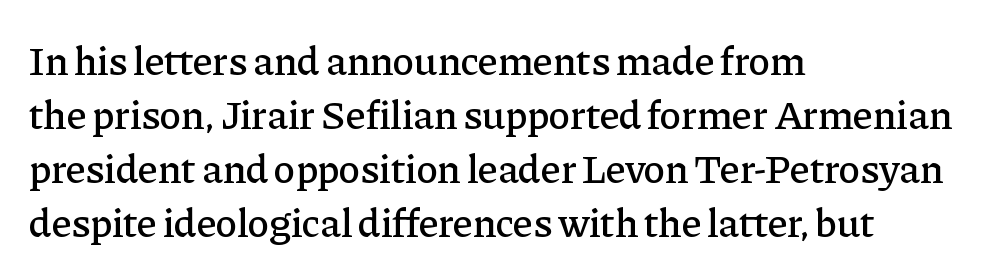
{"serif": "yes", "italic": "no", "width": "normal", "stroke_contrast": "low", "x_height": "medium", "monospaced": "no", "underline": "no", "align": "left", "line_spacing": "normal", "line_spacing_ratio": 1.32, "letter_spacing": "normal", "letter_spacing_em": 0.0, "glyph_px": 41}
